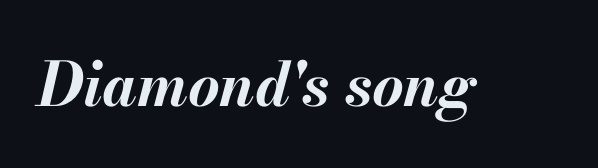
The passage shown has conventional tracking throughout. Each glyph is drawn with heavy, bold strokes. Is this a fixed-width face? No — the glyphs have proportional, varying widths. Beneath every word, the page is bare.
